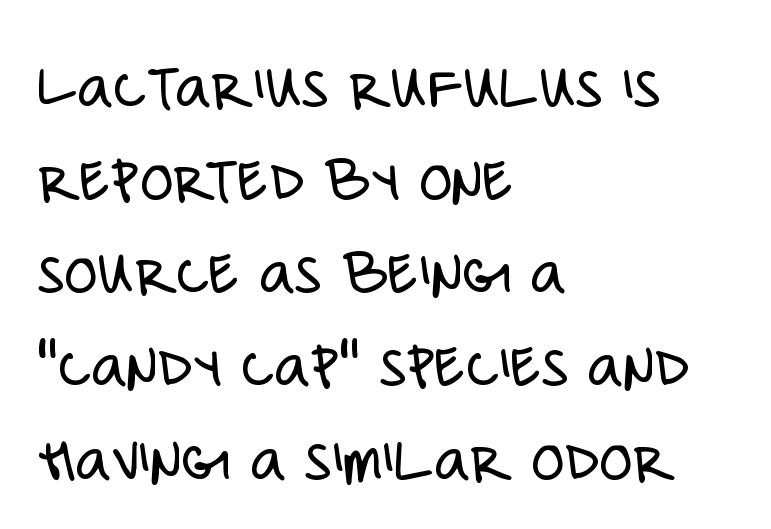
{"serif": "no", "italic": "no", "bold": "no", "weight": "light", "width": "condensed", "stroke_contrast": "low", "x_height": "large", "monospaced": "no", "underline": "no", "align": "left", "line_spacing": "normal", "line_spacing_ratio": 1.37, "letter_spacing": "normal", "letter_spacing_em": 0.0, "glyph_px": 68}
